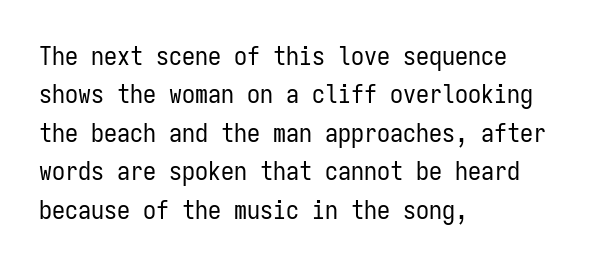
The image shows 26 px text type, upright; set left-aligned, normal line spacing (1.48x), normal letter spacing, not underlined.
